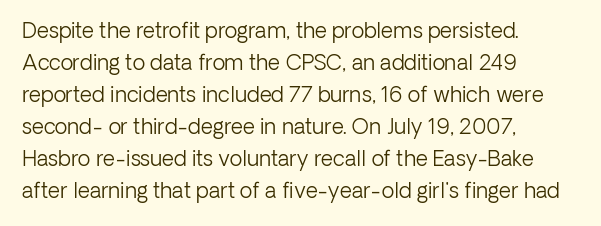
{"italic": "no", "bold": "no", "underline": "no", "align": "left", "line_spacing": "normal", "line_spacing_ratio": 1.52, "letter_spacing": "normal", "letter_spacing_em": 0.0, "glyph_px": 21}
